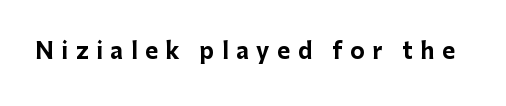
The string is rendered with underlining switched off. The face used here is rendered with a markedly widened letterfit. Summary of weight: heavy, a full bold. A typesetter would mark this as roman, not italic.
